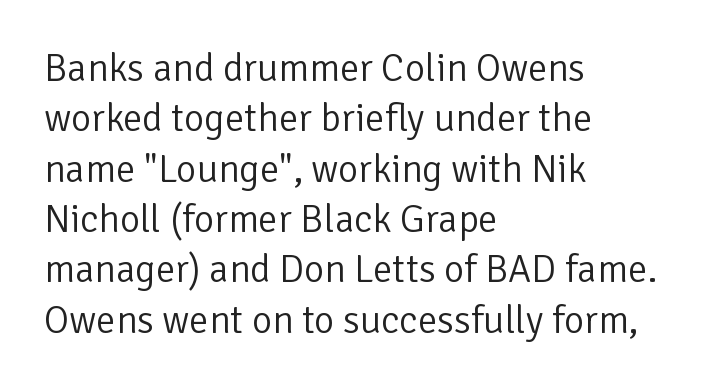
{"serif": "no", "italic": "no", "bold": "no", "weight": "light", "width": "normal", "stroke_contrast": "low", "x_height": "medium", "monospaced": "no", "underline": "no", "align": "left", "line_spacing": "normal", "line_spacing_ratio": 1.29, "letter_spacing": "normal", "letter_spacing_em": 0.0, "glyph_px": 39}
